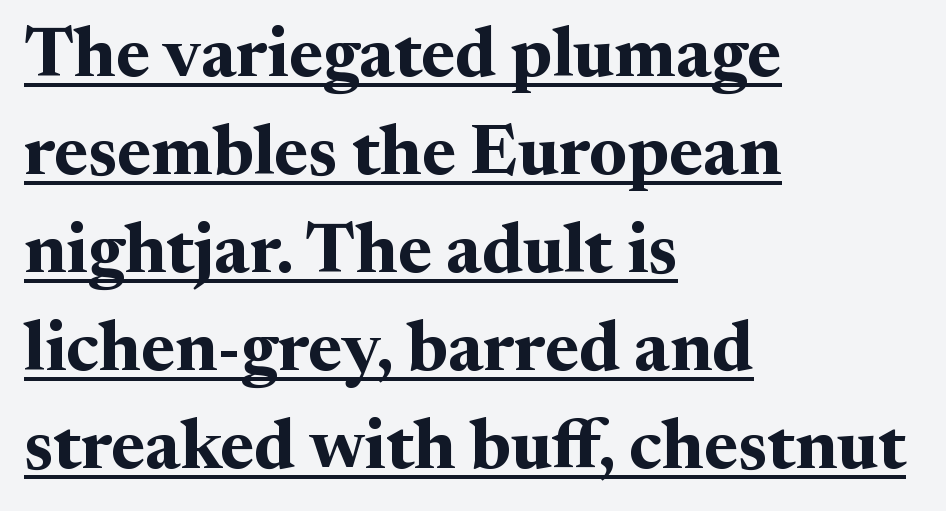
Q: Is the text bold? A: Yes.
Q: Is the text italic (slanted)? A: No, it is upright.
Q: Is the typeface a serif or a sans-serif typeface? A: Serif.
Q: Is the text underlined? A: Yes.
Q: How is the paragraph aligned? A: Left-aligned.
Q: Is the spacing between letters normal or unusually wide? A: Normal.
Q: Is the spacing between lines tight, normal or loose? A: Normal.
Q: Width (condensed, normal, or wide)? A: Normal.
Q: Stroke contrast? A: Medium.
Q: x-height? A: Medium.
Q: Monospaced? A: No.
